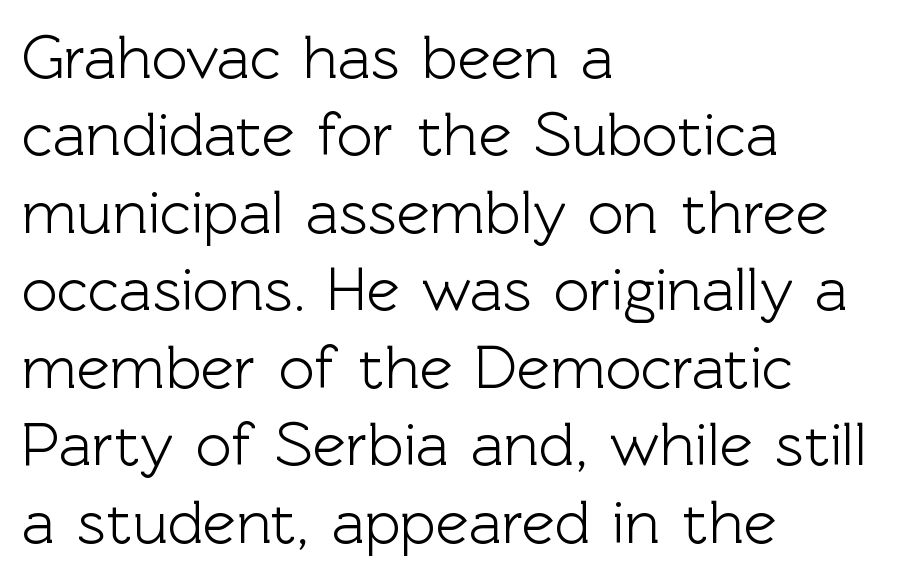
Character widths vary here, with narrow letters taking less room than wide ones. Is the block centered? No — it sits flush against the left margin. In terms of leading, this rendering sits right in the middle. A typesetter would label this face a sans. Honestly, the letter spacing is just normal — you wouldn't notice it.
